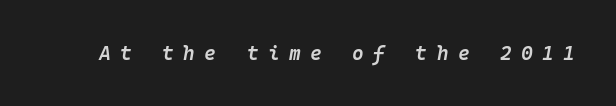
The image shows 20 px text type, italic (leaning right); set unusually wide letter spacing (+0.47 em), not underlined.
